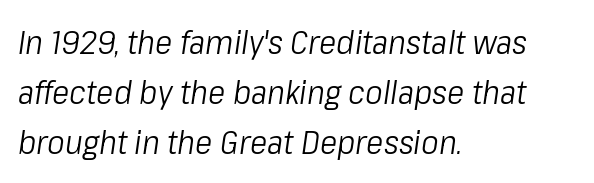
This sample has the flowing, uneven cadence of proportional lettering. The lettering tilts uniformly, giving the passage an italic look. Summary of weight: not heavy and not bold. This rendering leaves character spacing at its baseline value. The string is rendered with underlining switched off.
